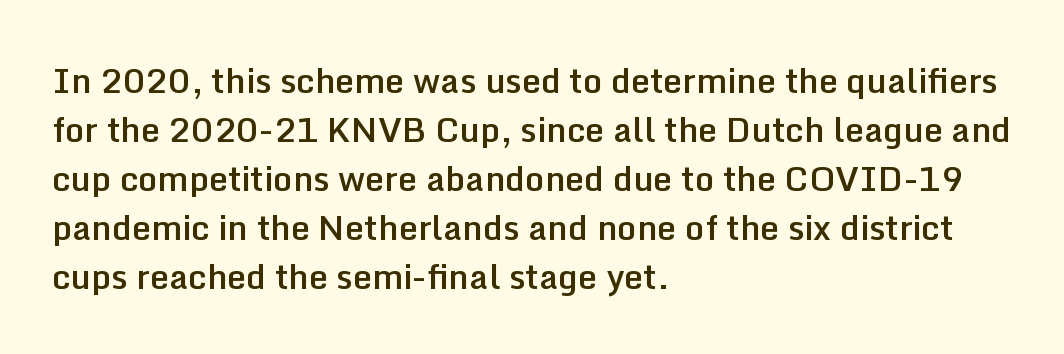
Q: Is the text bold? A: Semi-bold.
Q: Is the text italic (slanted)? A: No, it is upright.
Q: Is the typeface a serif or a sans-serif typeface? A: Sans-serif.
Q: Is the text underlined? A: No.
Q: How is the paragraph aligned? A: Left-aligned.
Q: Is the spacing between letters normal or unusually wide? A: Normal.
Q: Is the spacing between lines tight, normal or loose? A: Normal.
Q: Width (condensed, normal, or wide)? A: Normal.
Q: Stroke contrast? A: Low.
Q: x-height? A: Medium.
Q: Monospaced? A: No.
